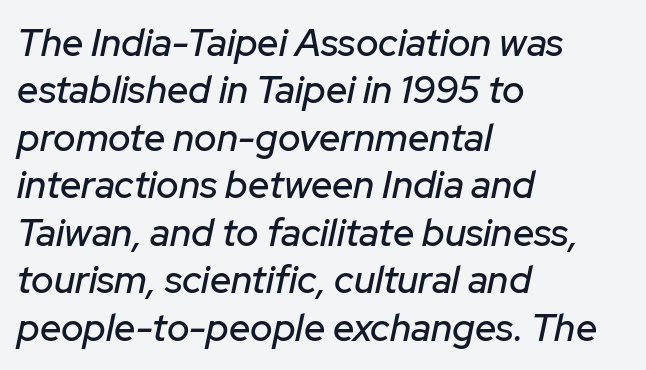
Q: Is the text italic (slanted)? A: Yes, it leans right by about 12 degrees.
Q: Is the text underlined? A: No.
Q: How is the paragraph aligned? A: Left-aligned.
Q: Is the spacing between letters normal or unusually wide? A: Normal.
Q: Is the spacing between lines tight, normal or loose? A: Normal.
Q: Width (condensed, normal, or wide)? A: Normal.
Q: Stroke contrast? A: Low.
Q: x-height? A: Medium.
Q: Monospaced? A: No.
